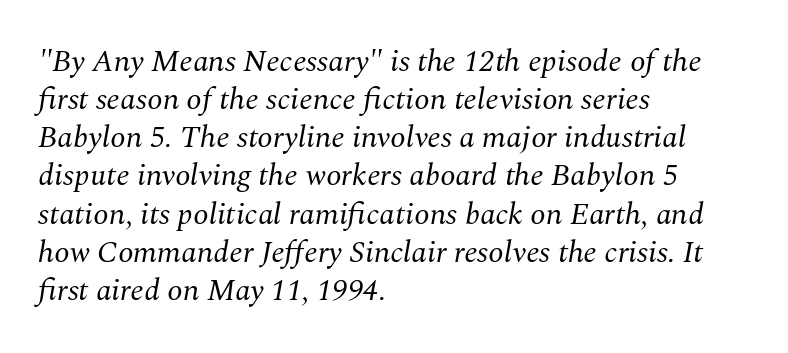
The image shows 31 px regular-weight serif type, italic (leaning right); set left-aligned, line spacing 1.23x, normal letter spacing, not underlined; medium stroke contrast and a medium x-height.
